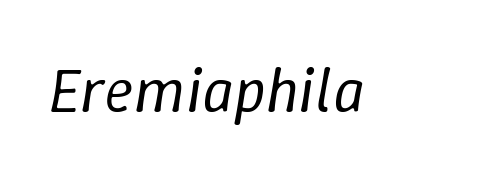
The image shows 62 px regular-weight type, italic (leaning right); set normal letter spacing, not underlined; low stroke contrast and a medium x-height.
